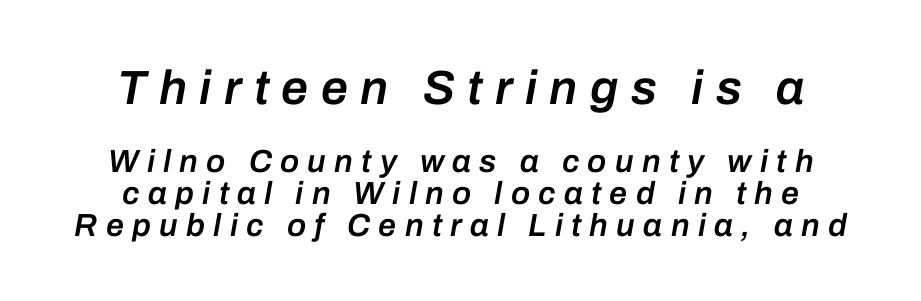
The paragraph shown floats in the horizontal middle. Honestly, the letter spacing is so wide it's the main thing you notice. Character size in the leading block exceeds that of the trailing block. Think of a printed novel: that variable character pitch is what you see here. Emphasis by weight is partial: semibold. A typesetter would mark this as italic.
